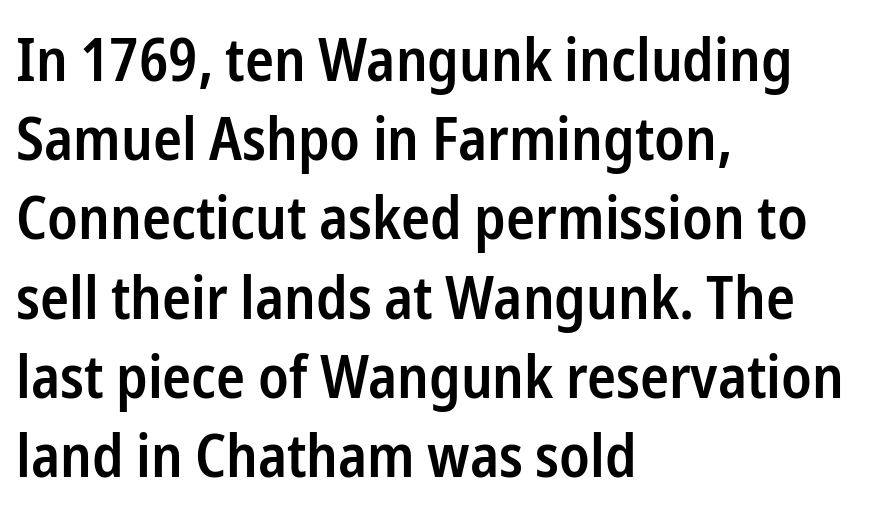
The face used here is proportionally spaced, like ordinary book or web type. A sans-serif font was chosen for this passage. Default kerning and tracking; the words read as compact shapes. The letters stand upright; this is a roman face. Descenders hang freely into open space.
